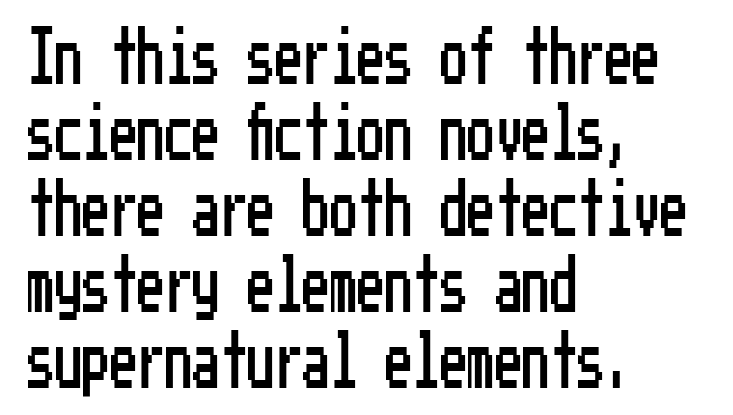
Q: Is the text italic (slanted)? A: No, it is upright.
Q: Is the typeface a serif or a sans-serif typeface? A: Sans-serif.
Q: Is the text underlined? A: No.
Q: How is the paragraph aligned? A: Left-aligned.
Q: Is the spacing between letters normal or unusually wide? A: Normal.
Q: Is the spacing between lines tight, normal or loose? A: Normal.
Q: Width (condensed, normal, or wide)? A: Condensed.
Q: Stroke contrast? A: Low.
Q: x-height? A: Medium.
